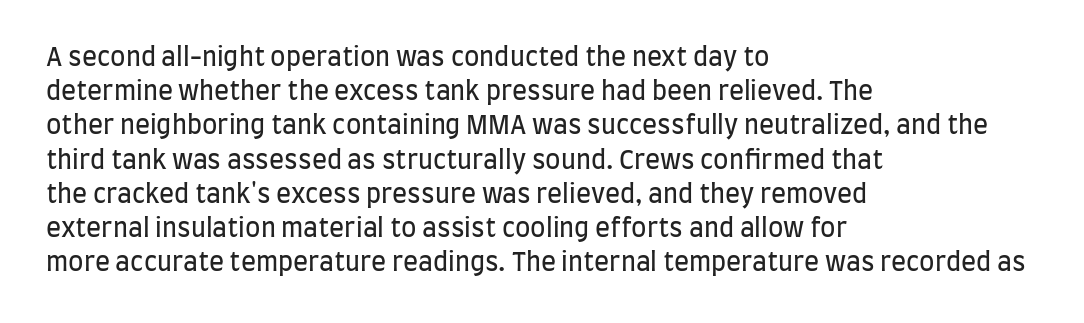
{"italic": "no", "bold": "no", "underline": "no", "align": "left", "line_spacing": "normal", "line_spacing_ratio": 1.37, "letter_spacing": "normal", "letter_spacing_em": 0.0, "glyph_px": 25}
